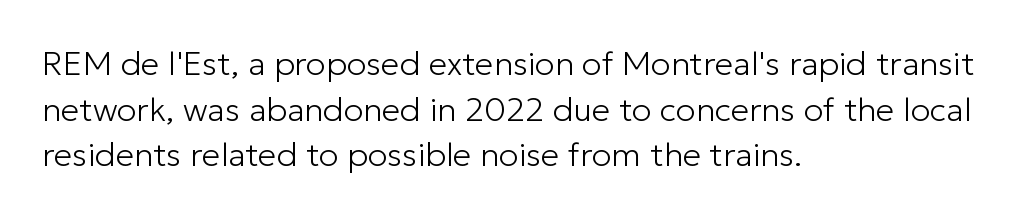
Q: Is the text bold? A: No.
Q: Is the text italic (slanted)? A: No, it is upright.
Q: Is the typeface a serif or a sans-serif typeface? A: Sans-serif.
Q: Is the text underlined? A: No.
Q: How is the paragraph aligned? A: Left-aligned.
Q: Is the spacing between letters normal or unusually wide? A: Normal.
Q: Is the spacing between lines tight, normal or loose? A: Normal.
Q: Width (condensed, normal, or wide)? A: Normal.
Q: Stroke contrast? A: Low.
Q: x-height? A: Medium.
Q: Monospaced? A: No.
